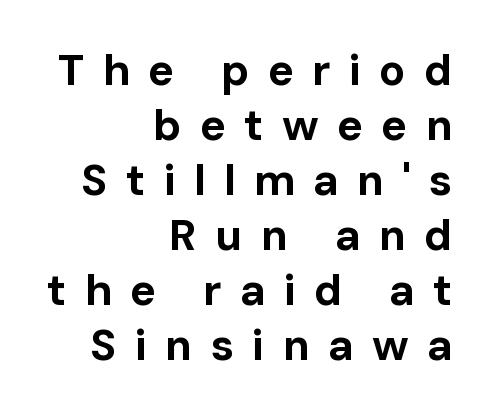
{"serif": "no", "italic": "no", "bold": "yes", "weight": "bold", "width": "normal", "stroke_contrast": "low", "x_height": "medium", "monospaced": "no", "underline": "no", "align": "right", "line_spacing": "normal", "line_spacing_ratio": 1.25, "letter_spacing": "wide", "letter_spacing_em": 0.41, "glyph_px": 44}
